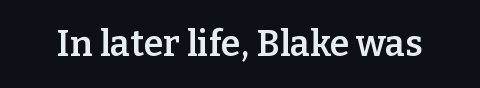
Stroke terminals: seriffed. The zone under the glyphs is completely vacant. Posture: straight, roman, zero tilt. Glyph-to-glyph distance matches everyday printed text.
